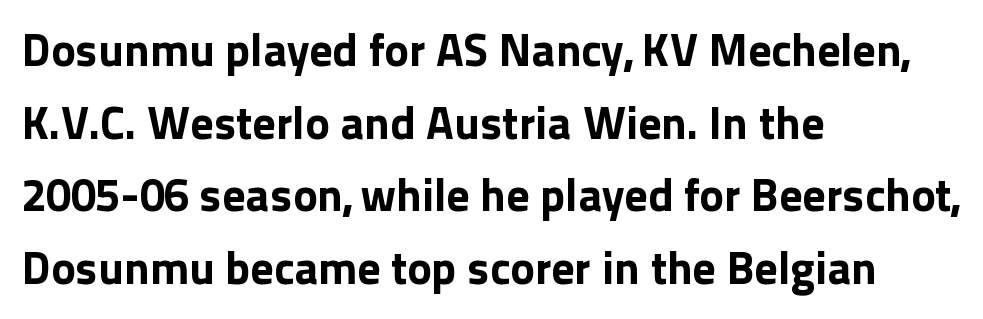
{"serif": "no", "italic": "no", "bold": "yes", "weight": "bold", "width": "normal", "x_height": "medium", "monospaced": "no", "underline": "no", "align": "left", "line_spacing": "normal", "line_spacing_ratio": 1.58, "letter_spacing": "normal", "letter_spacing_em": 0.0, "glyph_px": 46}
